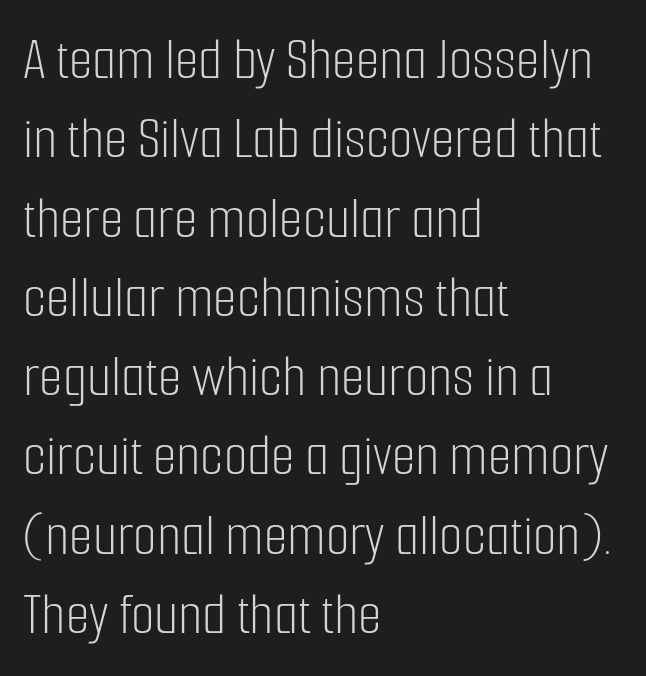
The image shows 61 px light, condensed sans-serif type, upright; set left-aligned, normal line spacing (1.3x), normal letter spacing, not underlined; low stroke contrast and a medium x-height.
